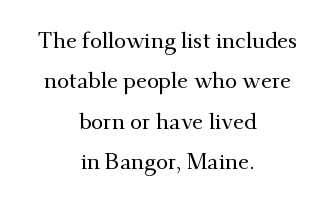
Characters follow at the spacing the type designer built in. Compared with a flush-left layout, this one balances lines on the center instead. Does the lettering tilt? It doesn't — this is upright. Lines of text with bare space underneath.
